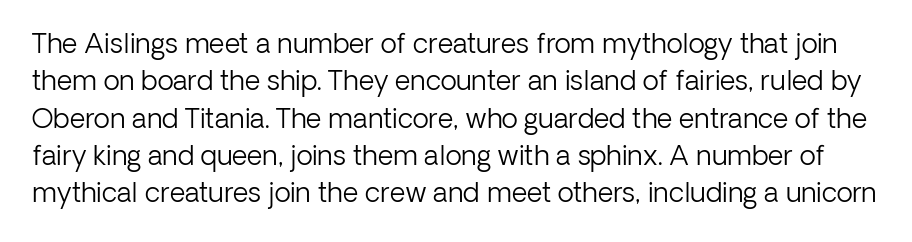
Q: Is the text bold? A: No.
Q: Is the text italic (slanted)? A: No, it is upright.
Q: Is the text underlined? A: No.
Q: Is the spacing between letters normal or unusually wide? A: Normal.
Q: Is the spacing between lines tight, normal or loose? A: Normal.
